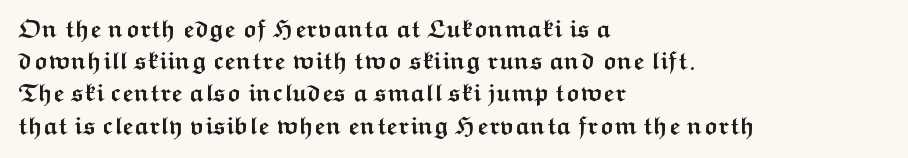
The image shows 25 px bold type, upright; set left-aligned, normal line spacing (1.29x), normal letter spacing, not underlined.
